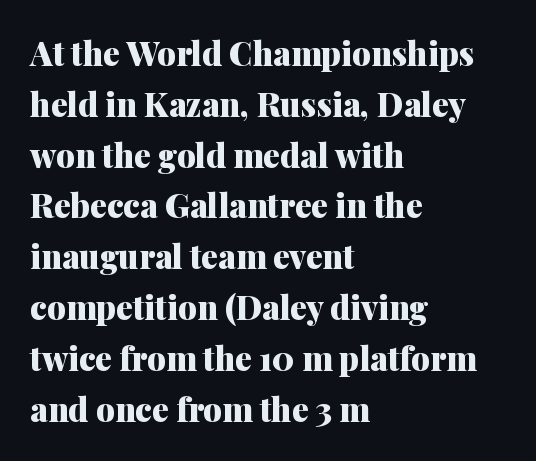
{"serif": "yes", "italic": "no", "bold": "yes", "weight": "heavy", "width": "normal", "stroke_contrast": "medium", "x_height": "medium", "monospaced": "no", "underline": "no", "align": "left", "line_spacing": "normal", "line_spacing_ratio": 1.54, "letter_spacing": "normal", "letter_spacing_em": 0.0, "glyph_px": 33}
